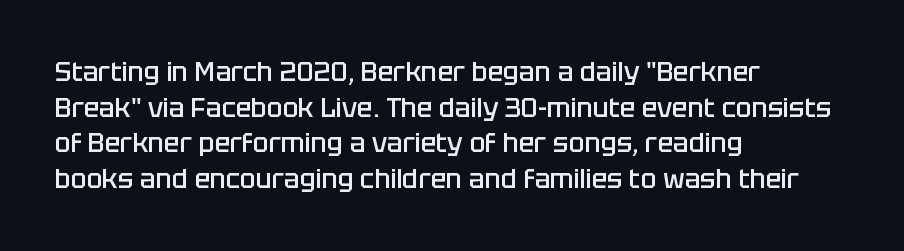
{"italic": "no", "bold": "semi", "underline": "no", "align": "left", "line_spacing": "normal", "line_spacing_ratio": 1.37, "letter_spacing": "normal", "letter_spacing_em": 0.0, "glyph_px": 26}
